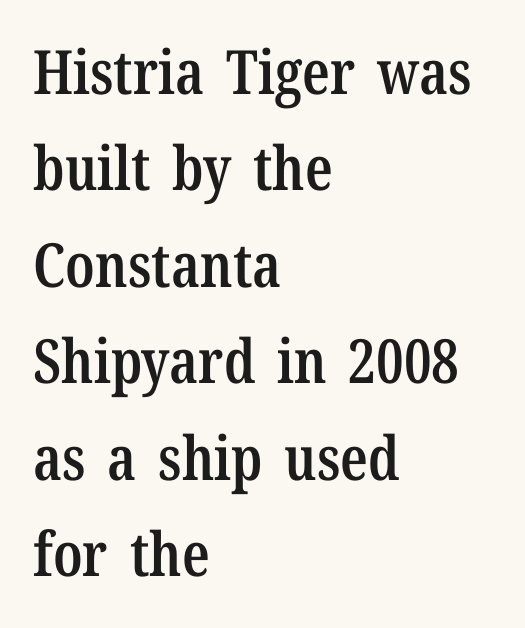
Q: Is the text bold? A: Semi-bold.
Q: Is the text italic (slanted)? A: No, it is upright.
Q: Is the typeface a serif or a sans-serif typeface? A: Serif.
Q: Is the text underlined? A: No.
Q: How is the paragraph aligned? A: Left-aligned.
Q: Is the spacing between letters normal or unusually wide? A: Normal.
Q: Is the spacing between lines tight, normal or loose? A: Normal.
Q: Width (condensed, normal, or wide)? A: Condensed.
Q: Stroke contrast? A: Low.
Q: x-height? A: Medium.
Q: Monospaced? A: No.
